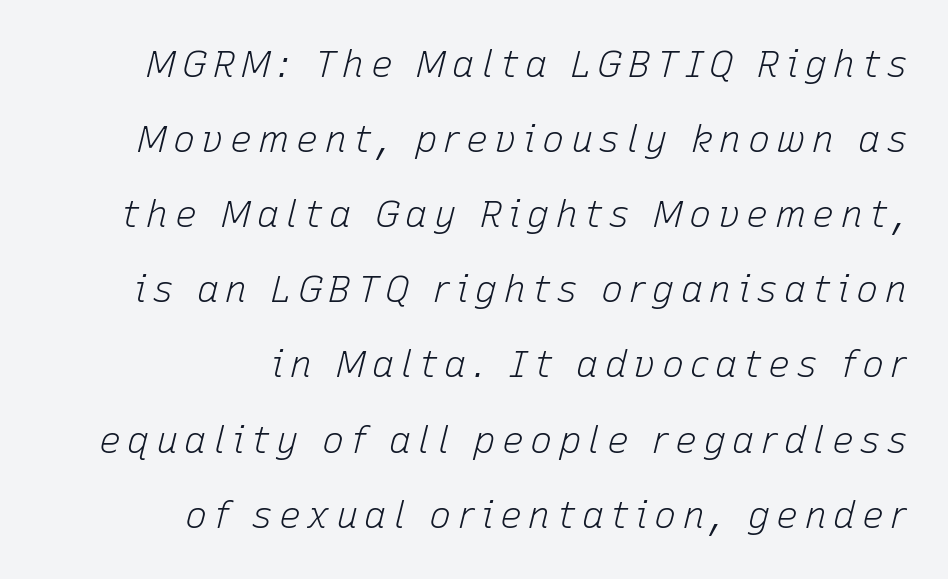
Descenders are the only things crossing below the line. If you drew a line through each stem, it would be angled. The lines are spread far apart with generous leading. The strokes are not fattened; the text isn't bold.
